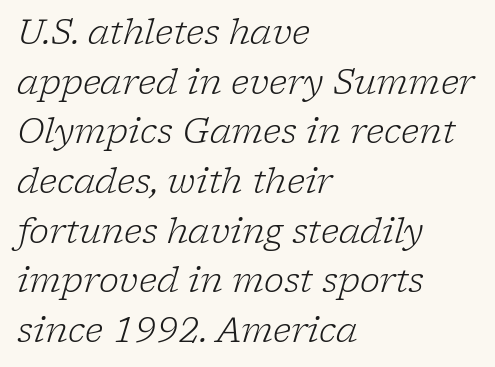
{"serif": "yes", "italic": "yes", "lean": "right", "slant_degrees": 17, "bold": "no", "weight": "light", "width": "normal", "stroke_contrast": "low", "x_height": "medium", "monospaced": "no", "underline": "no", "align": "left", "line_spacing": "normal", "line_spacing_ratio": 1.46, "letter_spacing": "normal", "letter_spacing_em": 0.0, "glyph_px": 34}
